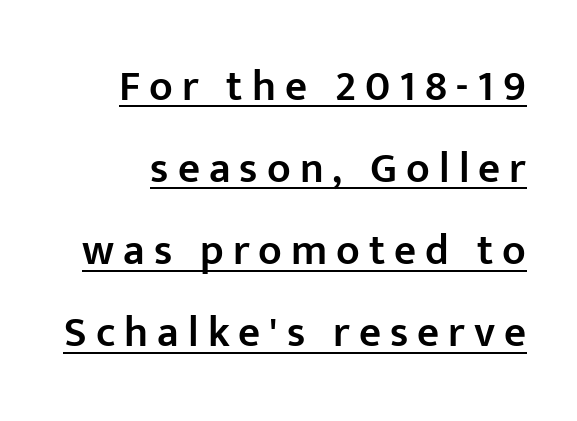
Q: Is the text bold? A: Semi-bold.
Q: Is the text italic (slanted)? A: No, it is upright.
Q: Is the typeface a serif or a sans-serif typeface? A: Sans-serif.
Q: Is the text underlined? A: Yes.
Q: Is the spacing between letters normal or unusually wide? A: Unusually wide.
Q: Is the spacing between lines tight, normal or loose? A: Loose.
Q: Width (condensed, normal, or wide)? A: Normal.
Q: Stroke contrast? A: Low.
Q: x-height? A: Medium.
Q: Monospaced? A: No.
